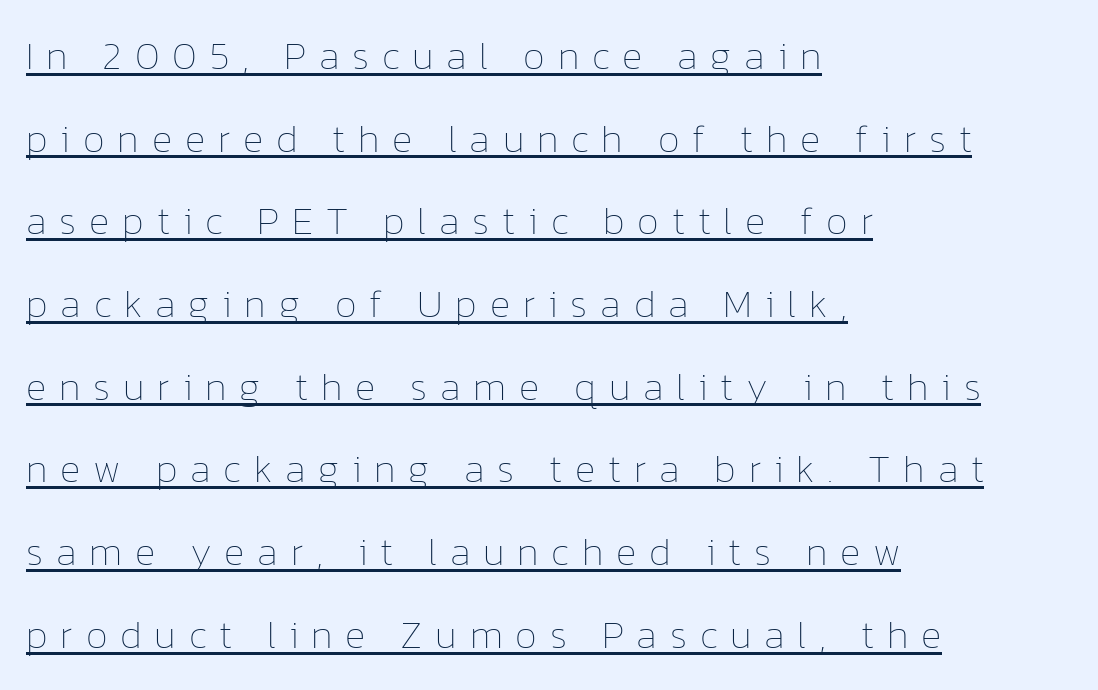
{"italic": "no", "bold": "no", "weight": "thin", "width": "normal", "stroke_contrast": "low", "x_height": "medium", "monospaced": "no", "underline": "yes", "align": "left", "line_spacing": "loose", "line_spacing_ratio": 2.12, "letter_spacing": "wide", "letter_spacing_em": 0.33, "glyph_px": 39}
